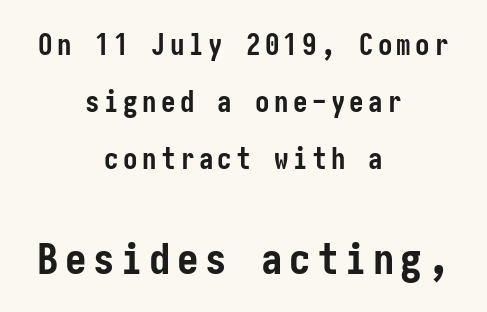
Does the lettering tilt? It doesn't — this is upright. The rendering positions every line midway between the sides. A clean baseline with only descenders dipping below it. Does the type have serifs? No, each stem ends abruptly. I'd describe the lettering as bold — thick and assertive. The face used here appears at its bigger size in the lower chunk.
